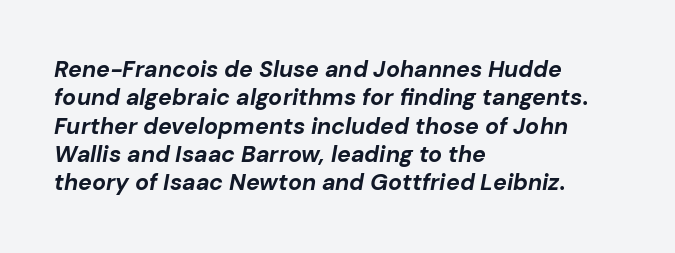
The rendering applies a slant to the glyphs. Nobody touched the tracking dial on this one. A dark, heavy texture on the line: the type is bold. Notice how the passage keeps a crisp vertical edge on the left only.
